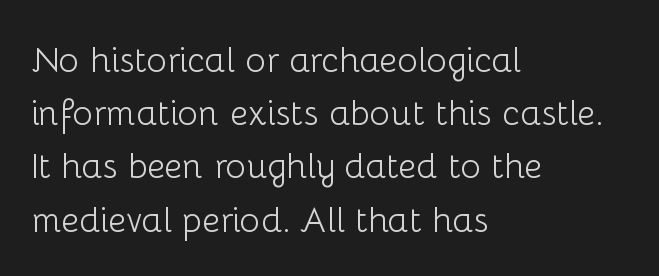
The image shows 35 px light sans-serif type, upright; set left-aligned, normal line spacing (1.52x), normal letter spacing, not underlined; low stroke contrast and a medium x-height.
